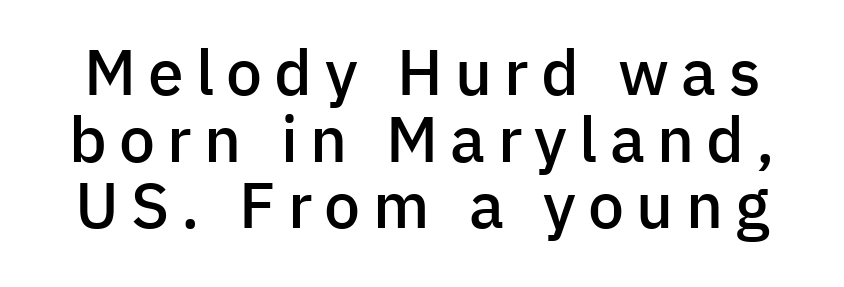
{"serif": "no", "italic": "no", "bold": "semi", "weight": "semibold", "width": "normal", "stroke_contrast": "low", "x_height": "medium", "monospaced": "no", "underline": "no", "line_spacing": "tight", "line_spacing_ratio": 1.04, "glyph_px": 64}
